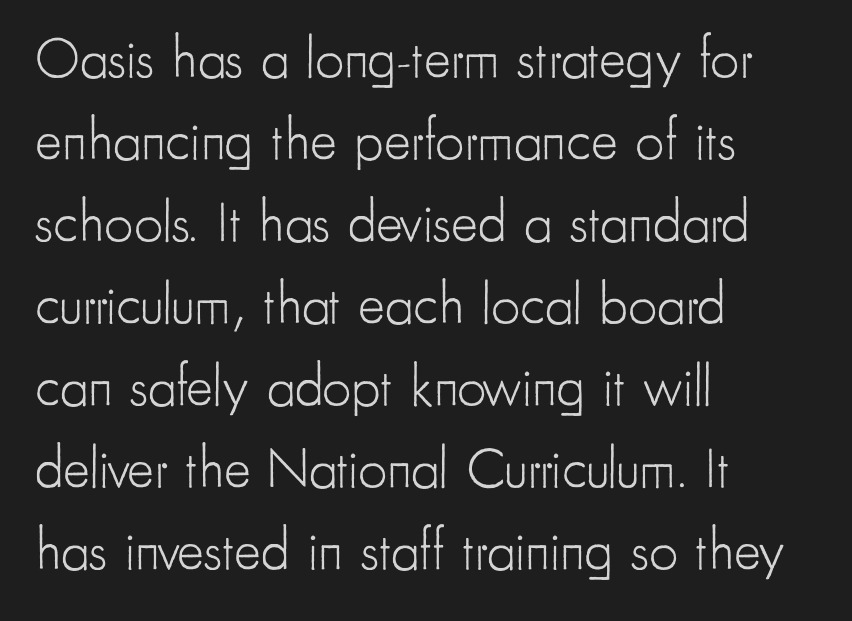
Q: Is the text bold? A: No.
Q: Is the text italic (slanted)? A: No, it is upright.
Q: Is the typeface a serif or a sans-serif typeface? A: Sans-serif.
Q: Is the text underlined? A: No.
Q: How is the paragraph aligned? A: Left-aligned.
Q: Is the spacing between letters normal or unusually wide? A: Normal.
Q: Is the spacing between lines tight, normal or loose? A: Normal.
Q: Width (condensed, normal, or wide)? A: Condensed.
Q: Stroke contrast? A: Low.
Q: x-height? A: Small.
Q: Monospaced? A: No.
